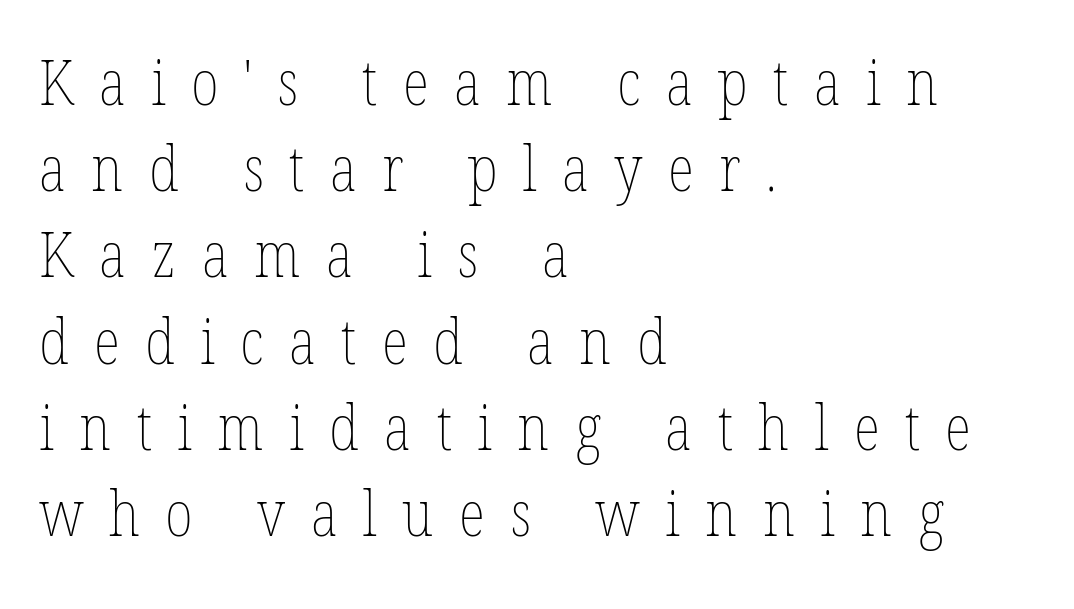
Q: Is the text bold? A: No.
Q: Is the text italic (slanted)? A: No, it is upright.
Q: Is the text underlined? A: No.
Q: How is the paragraph aligned? A: Left-aligned.
Q: Is the spacing between letters normal or unusually wide? A: Unusually wide.
Q: Is the spacing between lines tight, normal or loose? A: Normal.
Q: Width (condensed, normal, or wide)? A: Condensed.
Q: Stroke contrast? A: Low.
Q: x-height? A: Medium.
Q: Monospaced? A: No.
